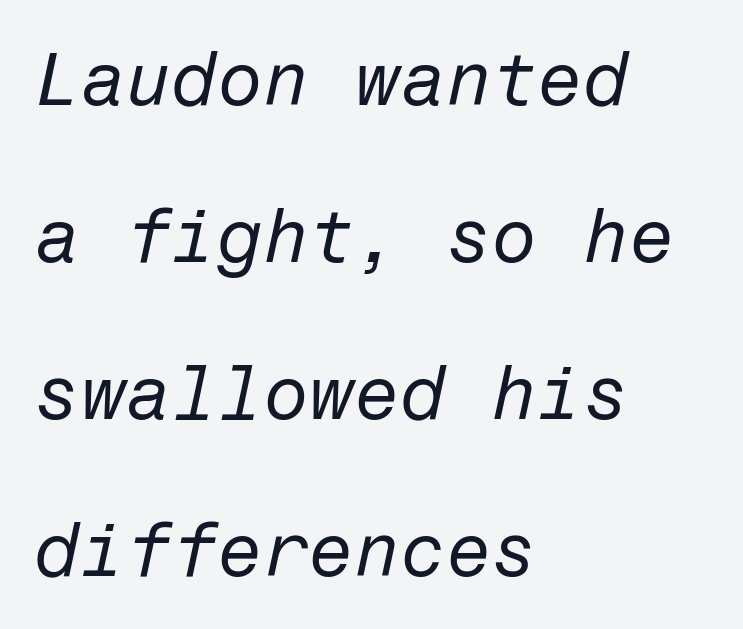
The font's italic variant was chosen for this text. A clean baseline with only descenders dipping below it. Each stroke keeps to a modest, everyday thickness or less. Leading: increased. Each word holds together tightly as a unit, with standard inter-letter gaps.
